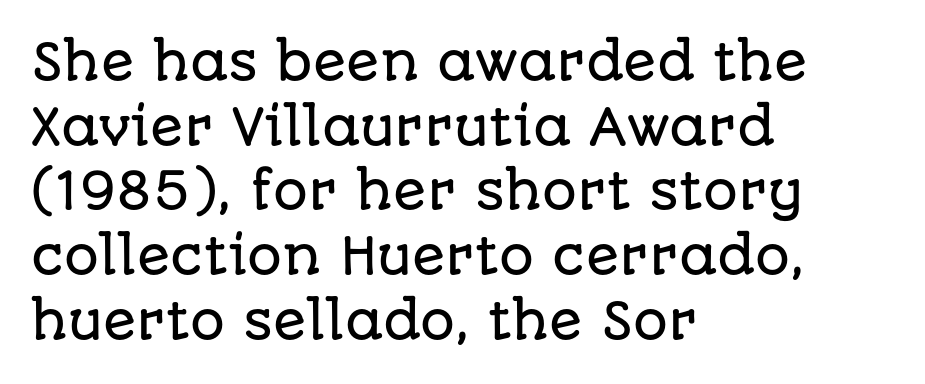
Q: Is the text italic (slanted)? A: No, it is upright.
Q: Is the typeface a serif or a sans-serif typeface? A: Sans-serif.
Q: Is the text underlined? A: No.
Q: How is the paragraph aligned? A: Left-aligned.
Q: Is the spacing between letters normal or unusually wide? A: Normal.
Q: Is the spacing between lines tight, normal or loose? A: Normal.
Q: Width (condensed, normal, or wide)? A: Normal.
Q: Stroke contrast? A: Low.
Q: x-height? A: Large.
Q: Monospaced? A: No.
